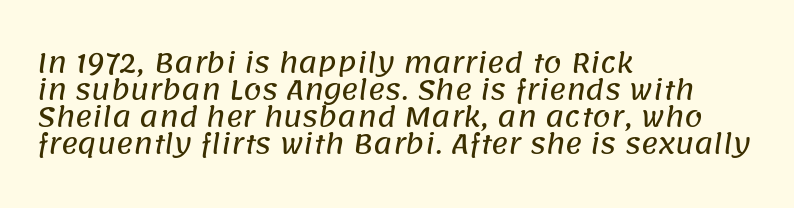
You could call the tracking neutral — neither tight nor loose. Where is the straight margin? On the left. Whoever set this chose condensed vertical rhythm over breathing room. Only glyphs here, with clear space below each row.
